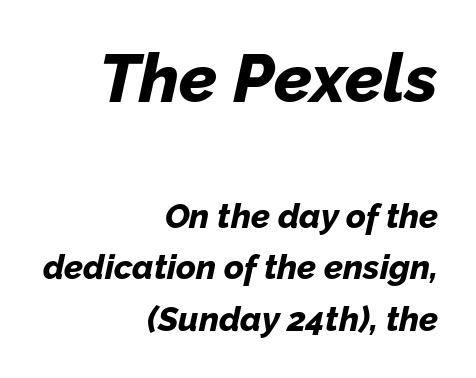
{"italic": "yes", "lean": "right", "slant_degrees": 12, "bold": "yes", "weight": "bold", "width": "normal", "stroke_contrast": "low", "x_height": "medium", "monospaced": "no", "underline": "no", "align": "right", "line_spacing": "normal", "line_spacing_ratio": 1.52, "letter_spacing": "normal", "letter_spacing_em": 0.0, "larger_block": "first", "size_ratio": 2.0, "glyph_px": 68}
